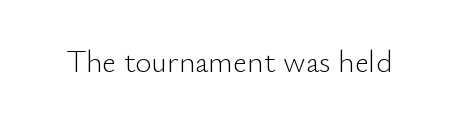
{"serif": "no", "italic": "no", "bold": "no", "weight": "light", "width": "normal", "stroke_contrast": "low", "x_height": "small", "monospaced": "no", "underline": "no", "letter_spacing": "normal", "letter_spacing_em": 0.0, "glyph_px": 31}
